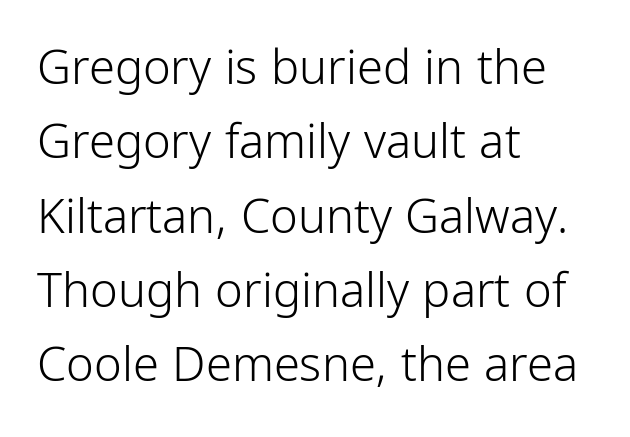
Q: Is the text bold? A: No.
Q: Is the text italic (slanted)? A: No, it is upright.
Q: Is the typeface a serif or a sans-serif typeface? A: Sans-serif.
Q: Is the text underlined? A: No.
Q: How is the paragraph aligned? A: Left-aligned.
Q: Is the spacing between letters normal or unusually wide? A: Normal.
Q: Is the spacing between lines tight, normal or loose? A: Normal.
Q: Width (condensed, normal, or wide)? A: Condensed.
Q: Stroke contrast? A: Low.
Q: x-height? A: Medium.
Q: Monospaced? A: No.
